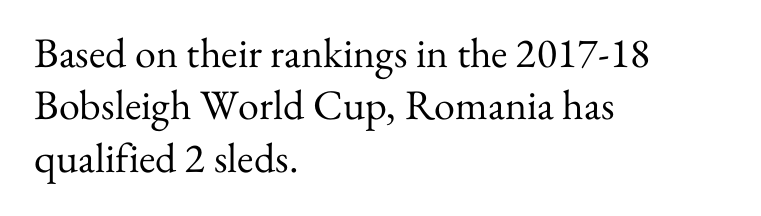
Visually the block forms a straight wall on the left and a jagged coastline on the right. Looks like regular typesetting: each glyph gets only the width it needs. Each row of text sits above clean, open space. Regular leading. This sample uses an upright cut, with every glyph sitting square on the baseline.
